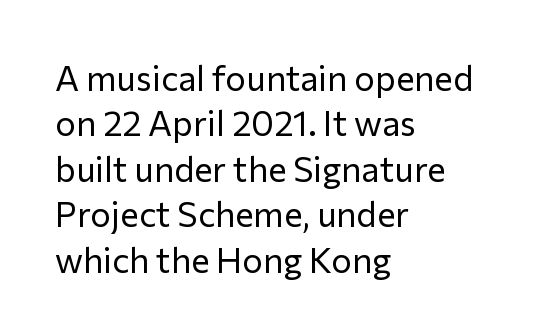
Vertical strokes here are truly vertical. A typesetter would label this face a sans. Character widths vary here, with narrow letters taking less room than wide ones. You could call the tracking neutral — neither tight nor loose. Weight: not bold — regular or lighter. Only glyphs here, with clear space below each row.
